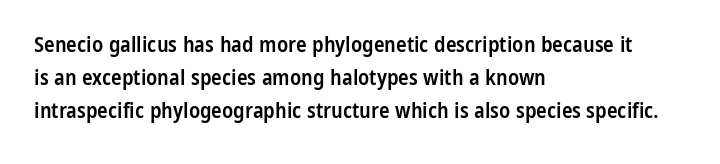
Q: Is the text bold? A: Semi-bold.
Q: Is the text italic (slanted)? A: No, it is upright.
Q: Is the text underlined? A: No.
Q: How is the paragraph aligned? A: Left-aligned.
Q: Is the spacing between letters normal or unusually wide? A: Normal.
Q: Is the spacing between lines tight, normal or loose? A: Normal.
